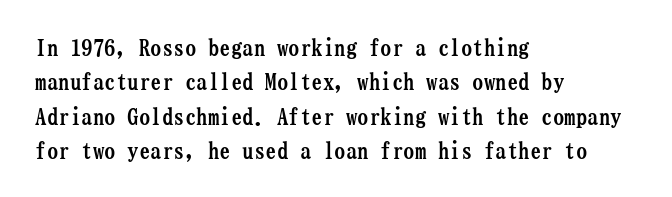
{"italic": "no", "bold": "yes", "underline": "no", "align": "left", "line_spacing": "normal", "line_spacing_ratio": 1.49, "letter_spacing": "normal", "letter_spacing_em": 0.0, "glyph_px": 23}
